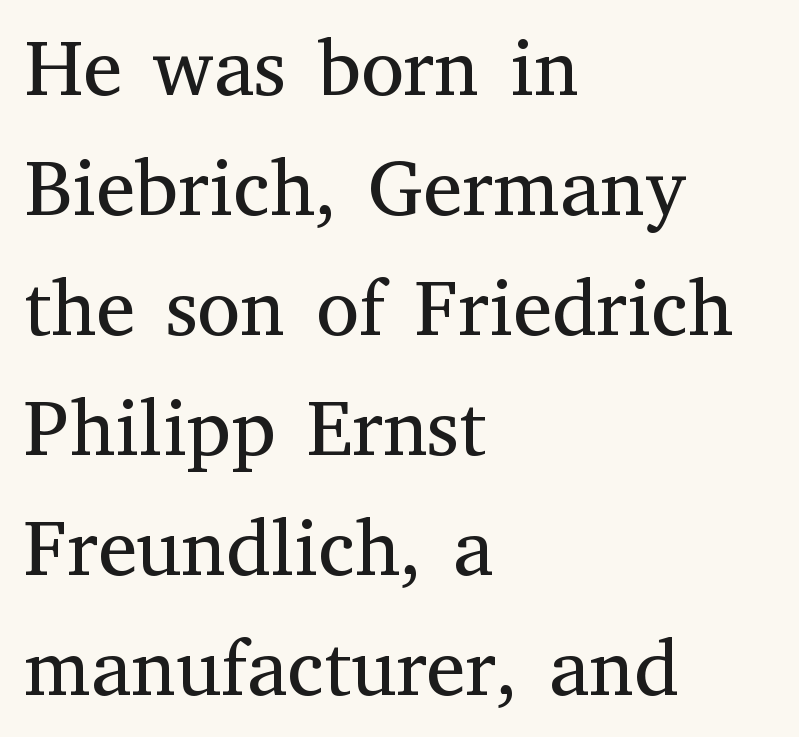
Q: Is the text bold? A: No.
Q: Is the text italic (slanted)? A: No, it is upright.
Q: Is the typeface a serif or a sans-serif typeface? A: Serif.
Q: Is the text underlined? A: No.
Q: How is the paragraph aligned? A: Left-aligned.
Q: Is the spacing between letters normal or unusually wide? A: Normal.
Q: Is the spacing between lines tight, normal or loose? A: Normal.
Q: Width (condensed, normal, or wide)? A: Normal.
Q: Stroke contrast? A: Medium.
Q: x-height? A: Medium.
Q: Monospaced? A: No.
